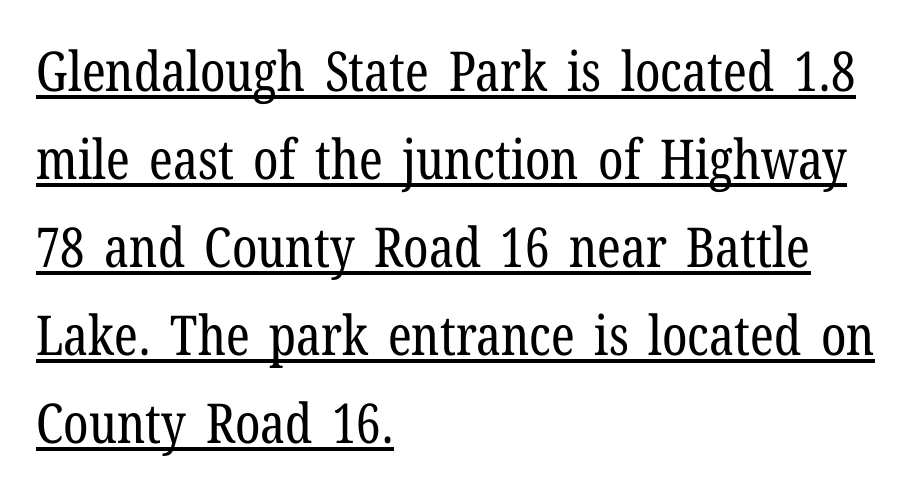
{"serif": "yes", "italic": "no", "bold": "no", "weight": "regular", "width": "condensed", "stroke_contrast": "low", "x_height": "medium", "monospaced": "no", "underline": "yes", "align": "left", "line_spacing": "normal", "line_spacing_ratio": 1.6, "letter_spacing": "normal", "letter_spacing_em": 0.0, "glyph_px": 55}
